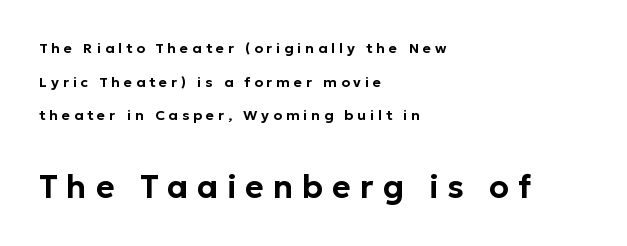
{"serif": "no", "italic": "no", "width": "normal", "stroke_contrast": "low", "x_height": "medium", "monospaced": "no", "underline": "no", "align": "left", "line_spacing": "loose", "line_spacing_ratio": 2.41, "letter_spacing": "wide", "letter_spacing_em": 0.28, "larger_block": "second", "size_ratio": 2.29, "glyph_px": 32}
